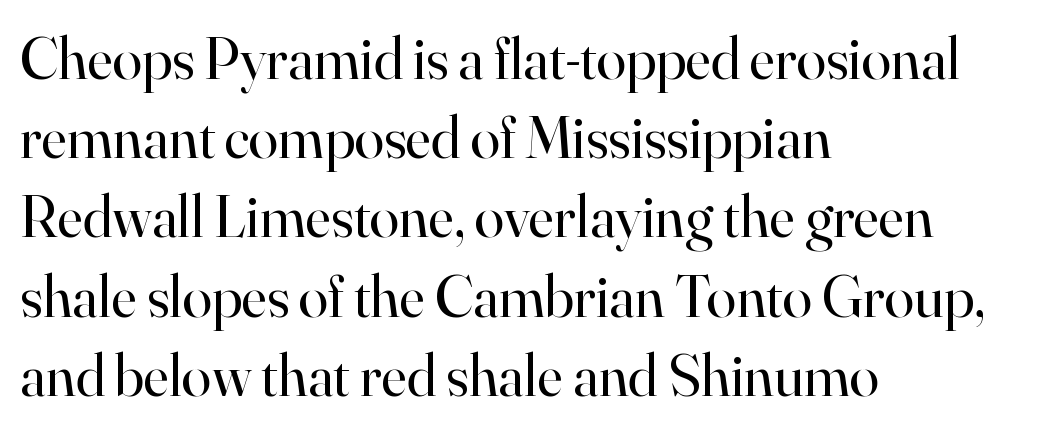
Q: Is the text bold? A: No.
Q: Is the text italic (slanted)? A: No, it is upright.
Q: Is the typeface a serif or a sans-serif typeface? A: Serif.
Q: Is the text underlined? A: No.
Q: How is the paragraph aligned? A: Left-aligned.
Q: Is the spacing between letters normal or unusually wide? A: Normal.
Q: Is the spacing between lines tight, normal or loose? A: Normal.
Q: Width (condensed, normal, or wide)? A: Normal.
Q: Stroke contrast? A: High.
Q: x-height? A: Small.
Q: Monospaced? A: No.
